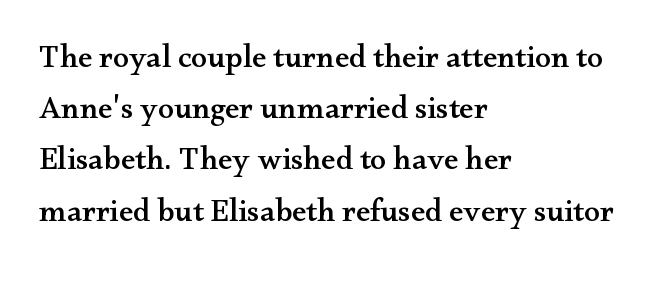
{"serif": "yes", "italic": "no", "width": "wide", "stroke_contrast": "medium", "x_height": "small", "monospaced": "no", "underline": "no", "align": "left", "line_spacing": "normal", "line_spacing_ratio": 1.6, "letter_spacing": "normal", "letter_spacing_em": 0.0, "glyph_px": 32}
